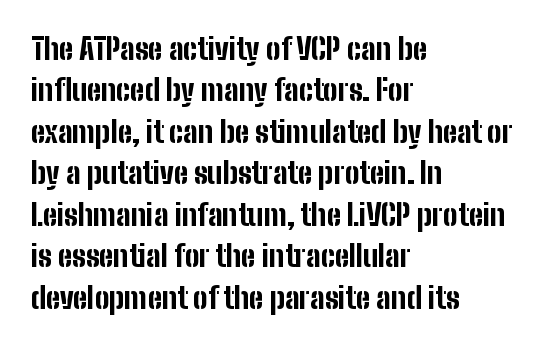
{"serif": "no", "italic": "no", "bold": "yes", "weight": "bold", "width": "condensed", "stroke_contrast": "low", "x_height": "medium", "monospaced": "no", "underline": "no", "align": "left", "line_spacing": "normal", "line_spacing_ratio": 1.43, "letter_spacing": "normal", "letter_spacing_em": 0.0, "glyph_px": 29}
